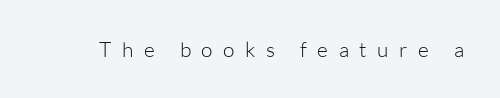
Q: Is the text bold? A: No.
Q: Is the text italic (slanted)? A: No, it is upright.
Q: Is the text underlined? A: No.
Q: Is the spacing between letters normal or unusually wide? A: Unusually wide.
